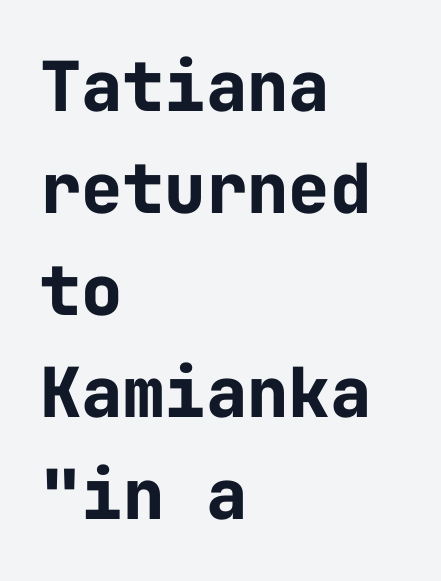
The image shows 69 px bold sans-serif type, upright, monospaced; set left-aligned, normal line spacing (1.48x), normal letter spacing, not underlined; low stroke contrast and a medium x-height.
